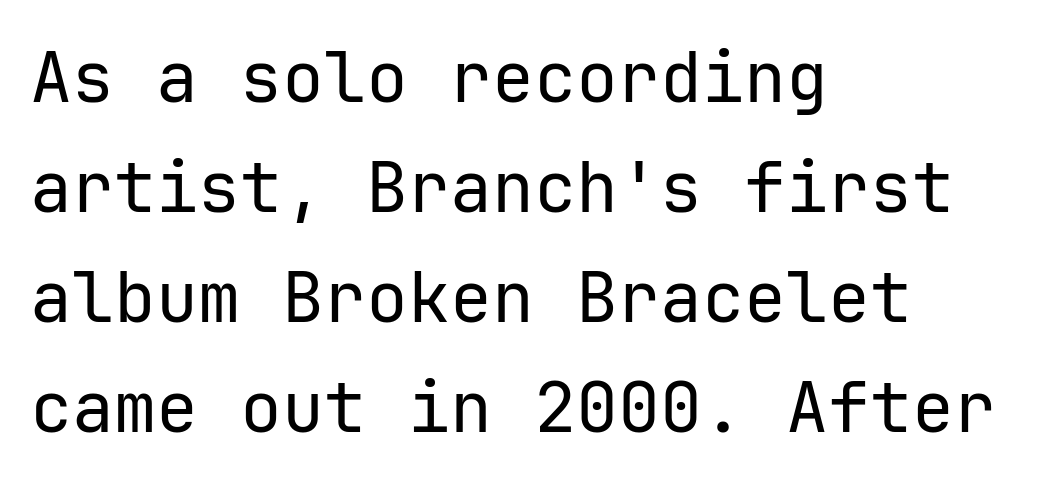
The image shows 70 px regular-weight sans-serif type, upright, monospaced; set left-aligned, normal line spacing (1.57x), normal letter spacing, not underlined; low stroke contrast and a medium x-height.
